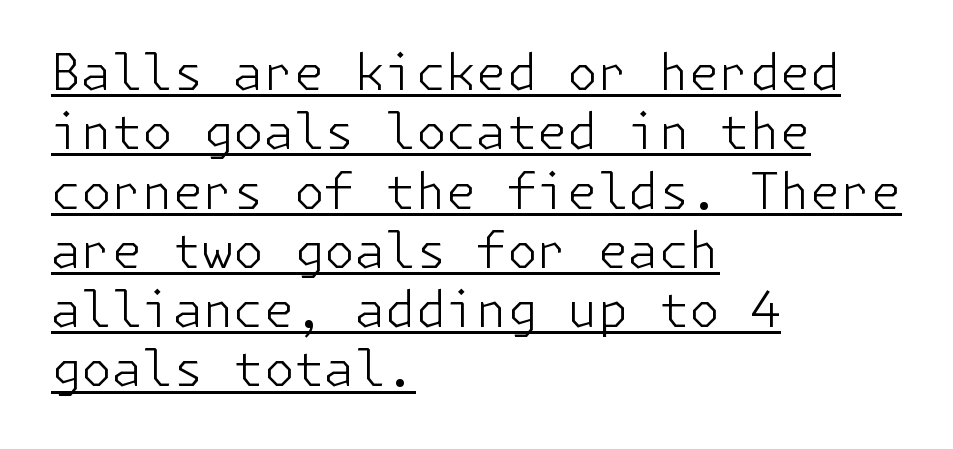
Q: Is the text bold? A: No.
Q: Is the text italic (slanted)? A: No, it is upright.
Q: Is the typeface a serif or a sans-serif typeface? A: Sans-serif.
Q: Is the text underlined? A: Yes.
Q: How is the paragraph aligned? A: Left-aligned.
Q: Is the spacing between letters normal or unusually wide? A: Normal.
Q: Width (condensed, normal, or wide)? A: Normal.
Q: Stroke contrast? A: Low.
Q: x-height? A: Medium.
